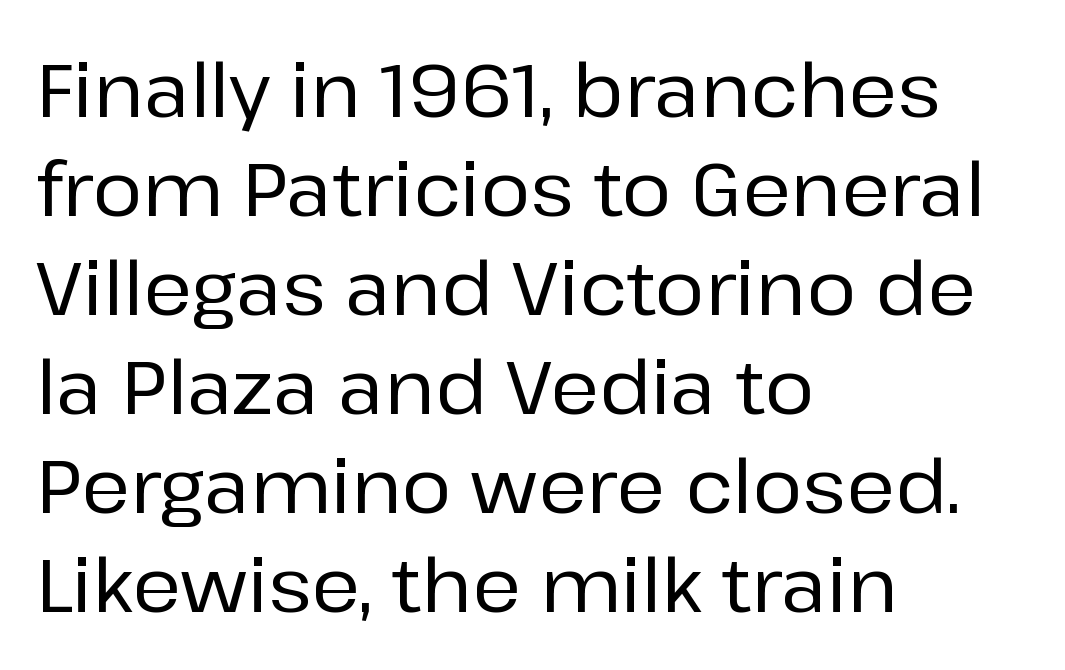
Q: Is the text italic (slanted)? A: No, it is upright.
Q: Is the typeface a serif or a sans-serif typeface? A: Sans-serif.
Q: Is the text underlined? A: No.
Q: How is the paragraph aligned? A: Left-aligned.
Q: Is the spacing between letters normal or unusually wide? A: Normal.
Q: Is the spacing between lines tight, normal or loose? A: Normal.
Q: Width (condensed, normal, or wide)? A: Normal.
Q: Stroke contrast? A: Low.
Q: x-height? A: Medium.
Q: Monospaced? A: No.
